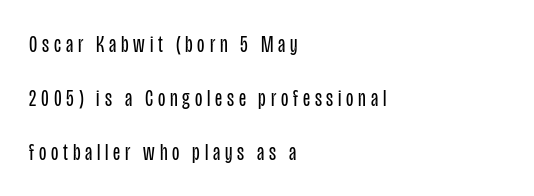
The image shows 24 px text type, upright; set left-aligned, loose line spacing (2.24x), unusually wide letter spacing (+0.2 em), not underlined.
